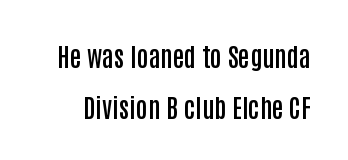
Q: Is the text bold? A: Semi-bold.
Q: Is the text italic (slanted)? A: No, it is upright.
Q: Is the text underlined? A: No.
Q: Is the spacing between letters normal or unusually wide? A: Normal.
Q: Is the spacing between lines tight, normal or loose? A: Loose.
